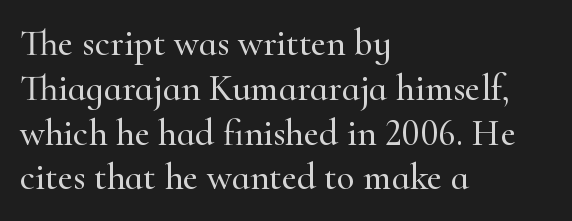
{"serif": "yes", "italic": "no", "width": "normal", "stroke_contrast": "high", "x_height": "small", "monospaced": "no", "underline": "no", "align": "left", "line_spacing_ratio": 1.21, "letter_spacing": "normal", "letter_spacing_em": 0.0, "glyph_px": 37}
